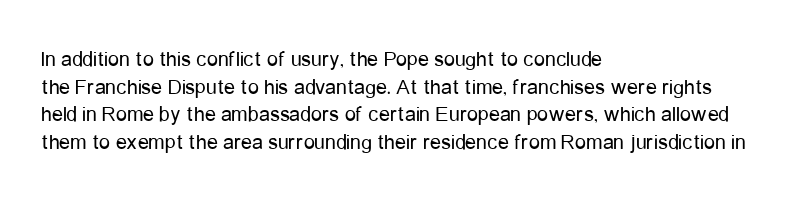
The typeface has the unassuming heft of standard copy or less. Vertical strokes here are truly vertical. A clean baseline with only descenders dipping below it. Default kerning and tracking; the words read as compact shapes.
